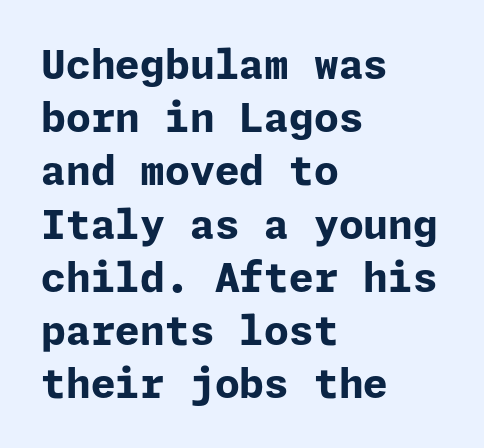
The image shows 40 px bold sans-serif type, upright; set left-aligned, normal line spacing (1.33x), normal letter spacing, not underlined; low stroke contrast and a medium x-height.
